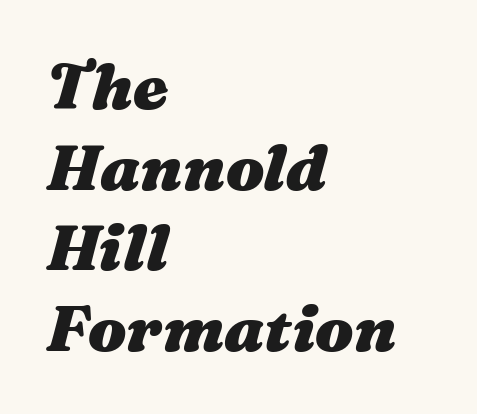
{"italic": "yes", "lean": "right", "slant_degrees": 16, "bold": "yes", "weight": "heavy", "width": "wide", "stroke_contrast": "medium", "x_height": "medium", "monospaced": "no", "underline": "no", "align": "left", "line_spacing": "normal", "line_spacing_ratio": 1.26, "letter_spacing": "normal", "letter_spacing_em": 0.0, "glyph_px": 64}
